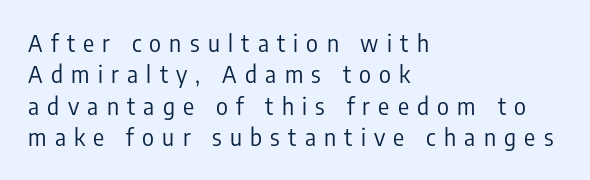
{"italic": "no", "bold": "no", "underline": "no", "align": "left", "line_spacing": "normal", "line_spacing_ratio": 1.36, "letter_spacing": "wide", "letter_spacing_em": 0.36, "glyph_px": 23}
